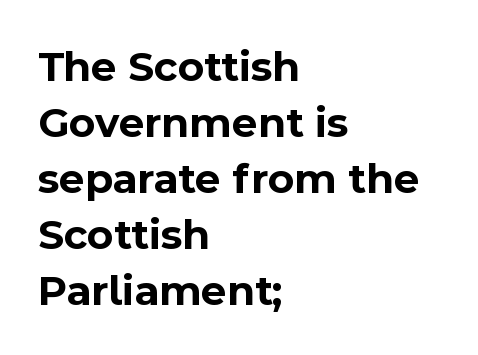
{"serif": "no", "italic": "no", "bold": "yes", "weight": "bold", "width": "normal", "x_height": "medium", "monospaced": "no", "underline": "no", "align": "left", "line_spacing": "normal", "line_spacing_ratio": 1.27, "letter_spacing": "normal", "letter_spacing_em": 0.0, "glyph_px": 44}
